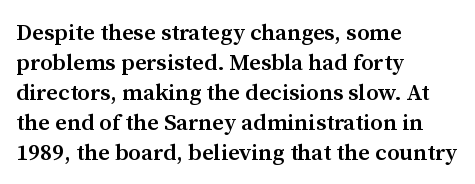
Q: Is the text bold? A: Semi-bold.
Q: Is the text italic (slanted)? A: No, it is upright.
Q: Is the text underlined? A: No.
Q: How is the paragraph aligned? A: Left-aligned.
Q: Is the spacing between letters normal or unusually wide? A: Normal.
Q: Is the spacing between lines tight, normal or loose? A: Normal.
